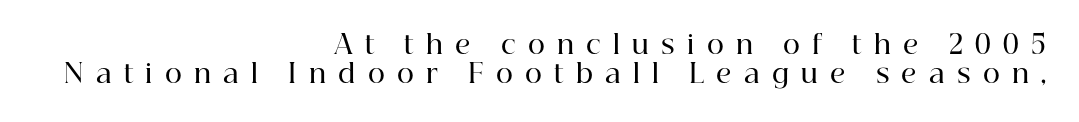
Q: Is the text bold? A: Semi-bold.
Q: Is the text italic (slanted)? A: No, it is upright.
Q: Is the text underlined? A: No.
Q: How is the paragraph aligned? A: Right-aligned.
Q: Is the spacing between letters normal or unusually wide? A: Unusually wide.
Q: Is the spacing between lines tight, normal or loose? A: Tight.
